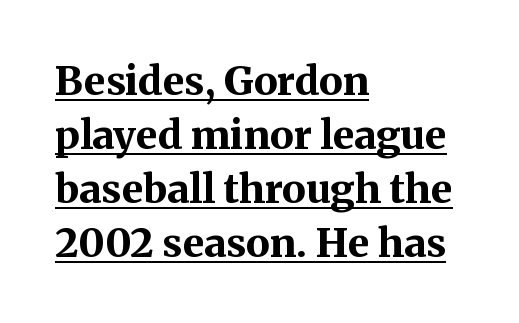
The image shows 40 px bold serif type, upright; set left-aligned, normal line spacing (1.35x), normal letter spacing, underlined; medium stroke contrast and a medium x-height.
